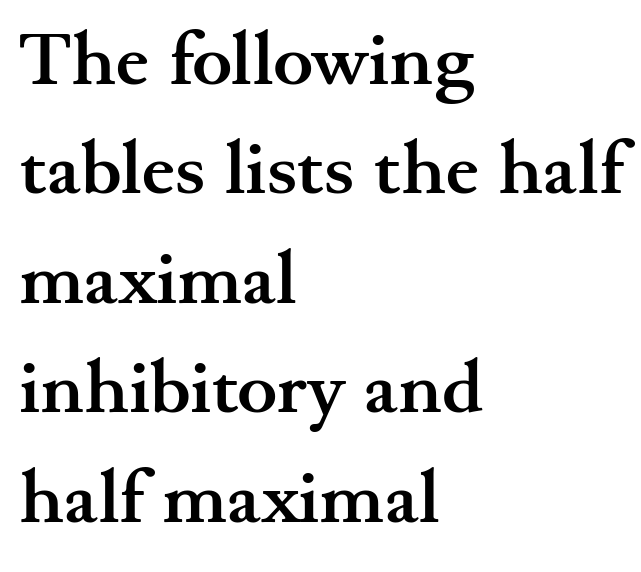
Q: Is the text bold? A: Yes.
Q: Is the text italic (slanted)? A: No, it is upright.
Q: Is the typeface a serif or a sans-serif typeface? A: Serif.
Q: Is the text underlined? A: No.
Q: How is the paragraph aligned? A: Left-aligned.
Q: Is the spacing between letters normal or unusually wide? A: Normal.
Q: Is the spacing between lines tight, normal or loose? A: Normal.
Q: Width (condensed, normal, or wide)? A: Wide.
Q: Stroke contrast? A: Medium.
Q: x-height? A: Small.
Q: Monospaced? A: No.
